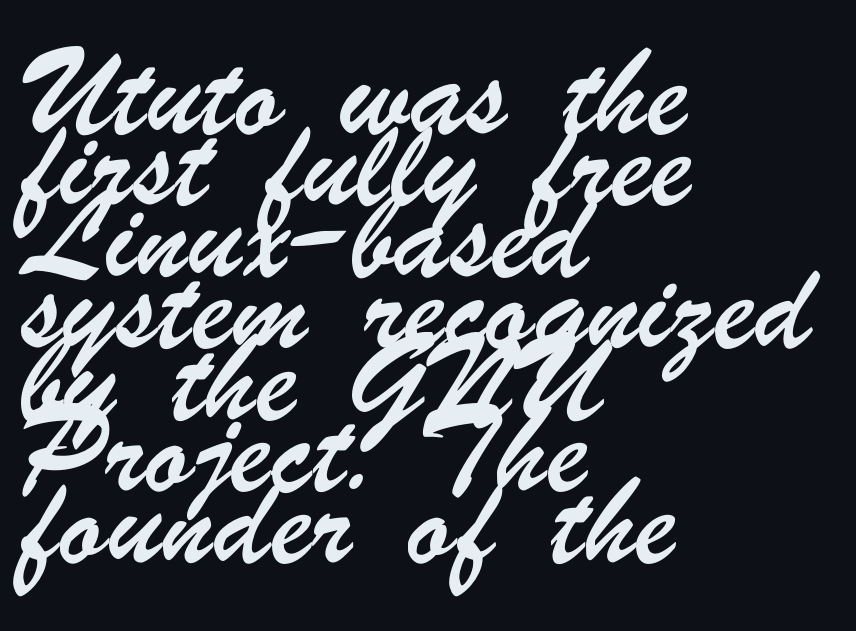
The image shows 55 px condensed sans-serif type; set left-aligned, normal line spacing (1.3x), normal letter spacing, not underlined; low stroke contrast and a small x-height.
